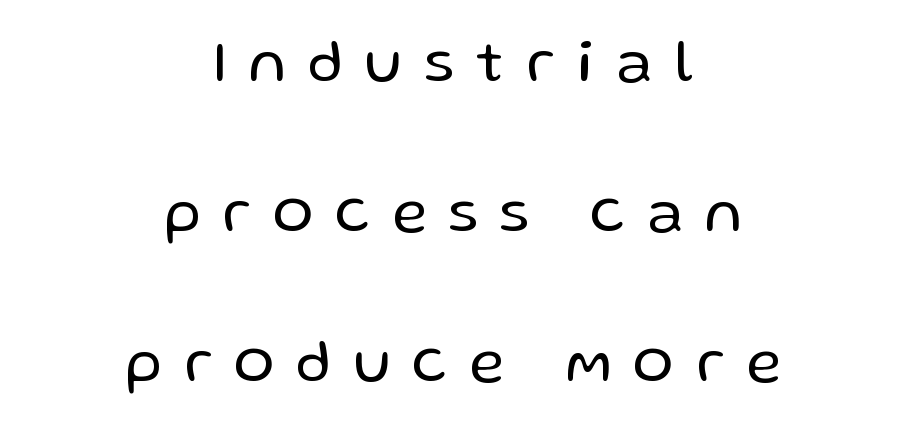
{"serif": "no", "italic": "no", "bold": "no", "weight": "regular", "width": "normal", "stroke_contrast": "low", "x_height": "medium", "monospaced": "no", "underline": "no", "align": "center", "line_spacing": "loose", "line_spacing_ratio": 2.5, "letter_spacing": "wide", "letter_spacing_em": 0.38, "glyph_px": 60}
